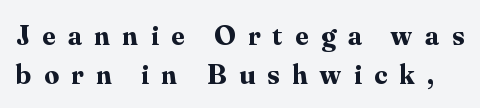
The image shows 29 px bold serif type, upright; set normal line spacing (1.33x), unusually wide letter spacing (+0.43 em), not underlined; medium stroke contrast and a small x-height.
